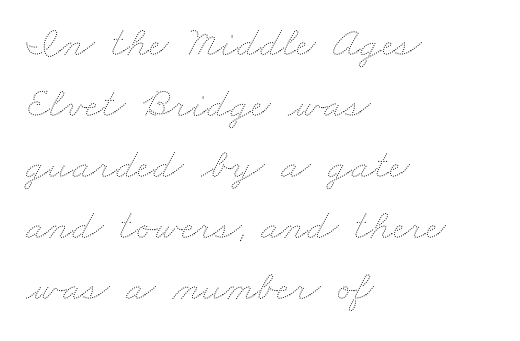
{"bold": "no", "weight": "thin", "width": "wide", "stroke_contrast": "medium", "x_height": "small", "monospaced": "no", "underline": "no", "align": "left", "line_spacing": "normal", "line_spacing_ratio": 1.42, "letter_spacing": "normal", "letter_spacing_em": 0.0, "glyph_px": 43}
